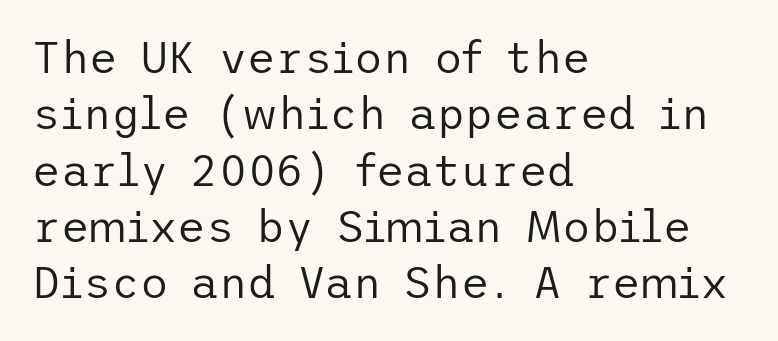
Unlike a traditional serif, this face leaves its strokes unadorned. In CSS terms this would be text-align: left. These lines sit exactly where default settings would place them. Is the type heavy? It reads as light-to-regular instead. These lines keep a tight, regular rhythm from letter to letter. Lines of text with bare space underneath.
